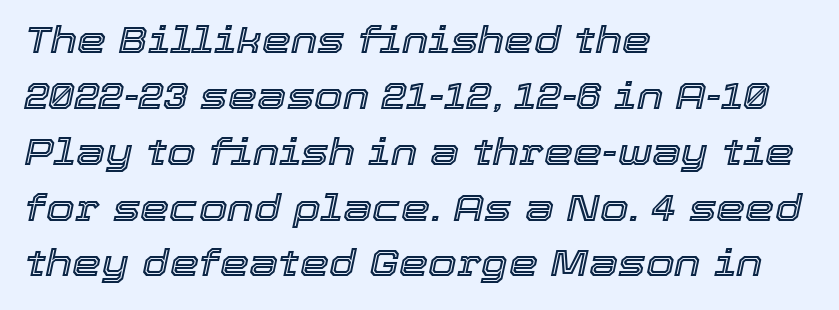
Q: Is the text italic (slanted)? A: Yes, it leans right by about 12 degrees.
Q: Is the text underlined? A: No.
Q: How is the paragraph aligned? A: Left-aligned.
Q: Is the spacing between letters normal or unusually wide? A: Normal.
Q: Is the spacing between lines tight, normal or loose? A: Normal.
Q: Width (condensed, normal, or wide)? A: Normal.
Q: x-height? A: Medium.
Q: Monospaced? A: No.
